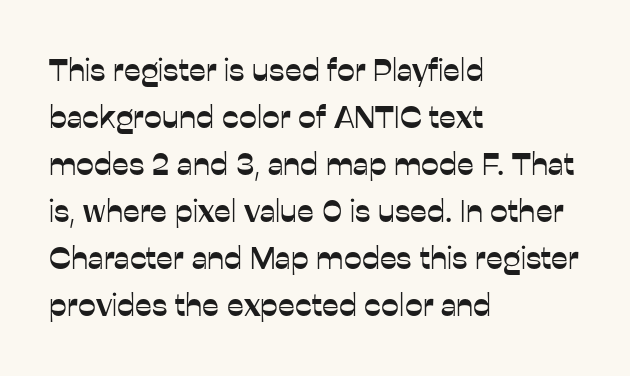
The image shows 32 px sans-serif type, upright; set left-aligned, normal line spacing (1.47x), normal letter spacing, not underlined; low stroke contrast and a medium x-height.
